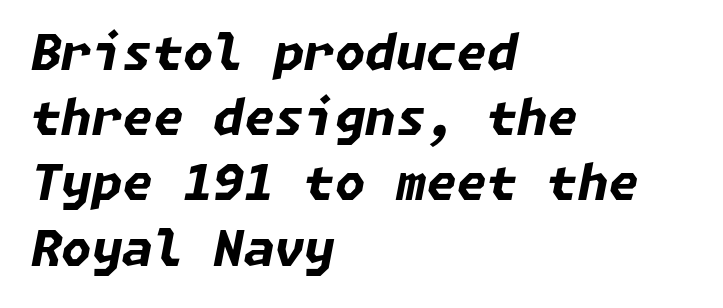
The image shows 49 px bold type, italic (leaning right); set left-aligned, normal line spacing (1.33x), normal letter spacing, not underlined; low stroke contrast and a medium x-height.
